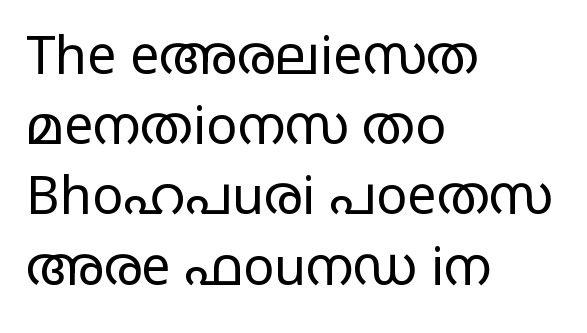
Q: Is the text bold? A: No.
Q: Is the text italic (slanted)? A: No, it is upright.
Q: Is the typeface a serif or a sans-serif typeface? A: Sans-serif.
Q: Is the text underlined? A: No.
Q: How is the paragraph aligned? A: Left-aligned.
Q: Is the spacing between letters normal or unusually wide? A: Normal.
Q: Is the spacing between lines tight, normal or loose? A: Normal.
Q: Width (condensed, normal, or wide)? A: Wide.
Q: Stroke contrast? A: Low.
Q: x-height? A: Large.
Q: Monospaced? A: No.
